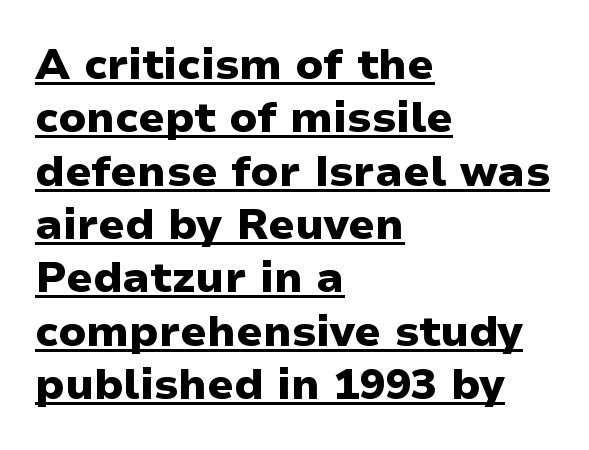
The image shows 43 px heavy sans-serif type, upright; set left-aligned, line spacing 1.24x, normal letter spacing, underlined; low stroke contrast and a medium x-height.
